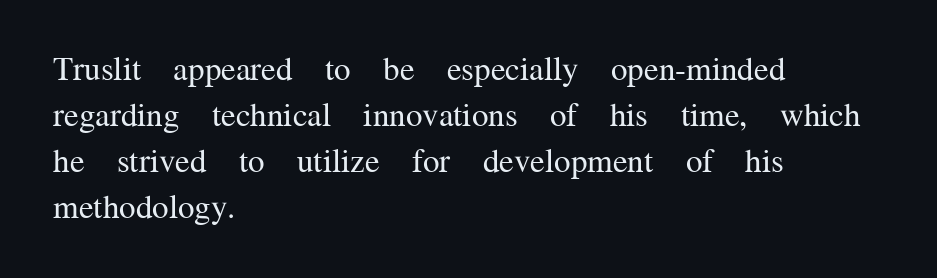
{"serif": "yes", "italic": "no", "bold": "no", "weight": "regular", "width": "normal", "stroke_contrast": "medium", "x_height": "medium", "monospaced": "no", "underline": "no", "align": "left", "line_spacing": "normal", "line_spacing_ratio": 1.39, "letter_spacing": "normal", "letter_spacing_em": 0.0, "glyph_px": 33}
